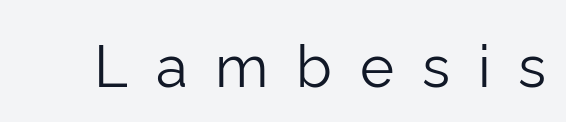
{"serif": "no", "italic": "no", "bold": "no", "weight": "light", "width": "normal", "stroke_contrast": "low", "x_height": "medium", "monospaced": "no", "underline": "no", "letter_spacing": "wide", "letter_spacing_em": 0.48, "glyph_px": 58}
